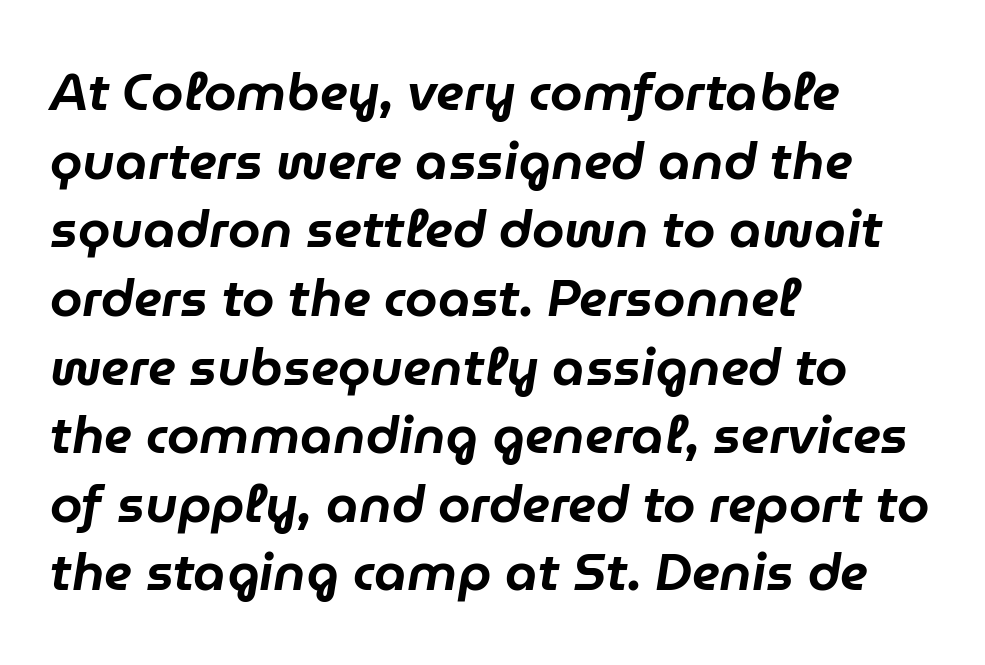
The image shows 52 px text type, italic (leaning right); set left-aligned, normal line spacing (1.32x), normal letter spacing, not underlined; low stroke contrast and a medium x-height.
